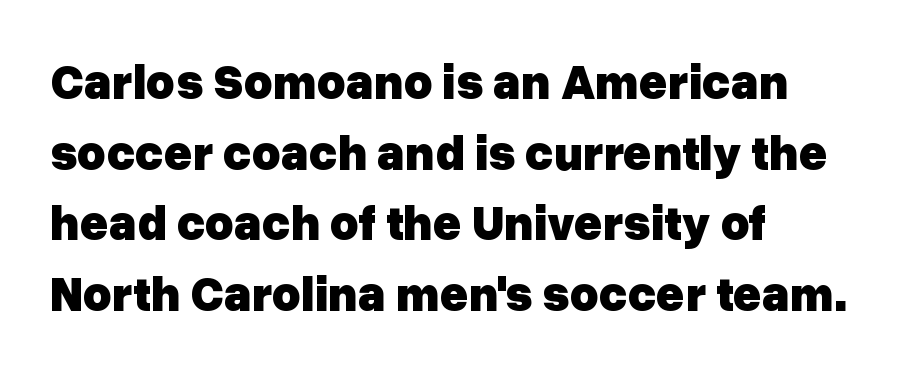
The image shows 49 px heavy sans-serif type, upright; set left-aligned, normal line spacing (1.44x), normal letter spacing, not underlined; low stroke contrast and a medium x-height.
